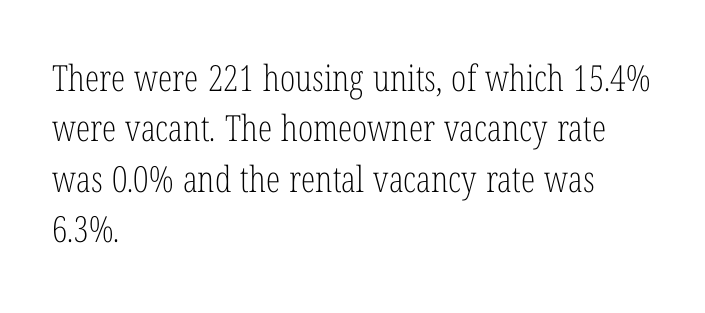
The image shows 36 px light, condensed serif type, upright; set left-aligned, normal line spacing (1.4x), normal letter spacing, not underlined; low stroke contrast and a medium x-height.
